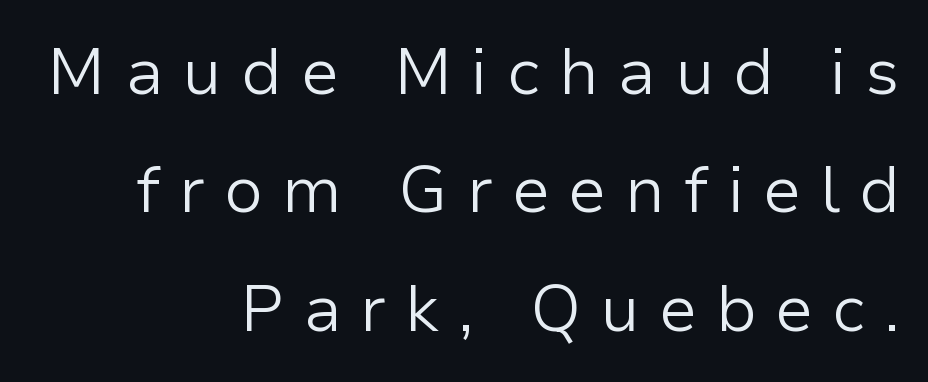
Does the lettering tilt? It doesn't — this is upright. The specimen omits any rule beneath the text block's lines. Note the varied advance widths — an 'i' is clearly narrower than an 'm'. On a weight scale, this lands at 450 or below.
